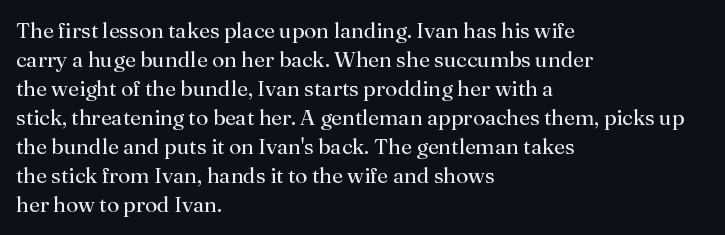
{"italic": "no", "bold": "no", "underline": "no", "align": "left", "line_spacing": "normal", "line_spacing_ratio": 1.32, "letter_spacing": "normal", "letter_spacing_em": 0.0, "glyph_px": 22}
